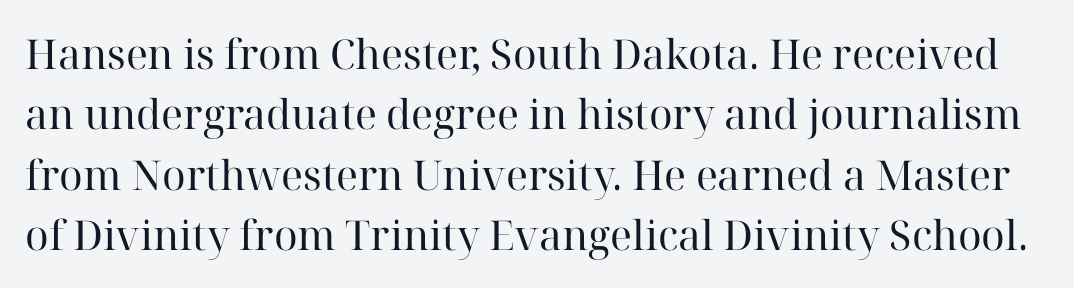
{"serif": "yes", "italic": "no", "bold": "no", "weight": "regular", "width": "normal", "stroke_contrast": "high", "x_height": "medium", "monospaced": "no", "underline": "no", "line_spacing": "normal", "line_spacing_ratio": 1.47, "letter_spacing": "normal", "letter_spacing_em": 0.0, "glyph_px": 41}
